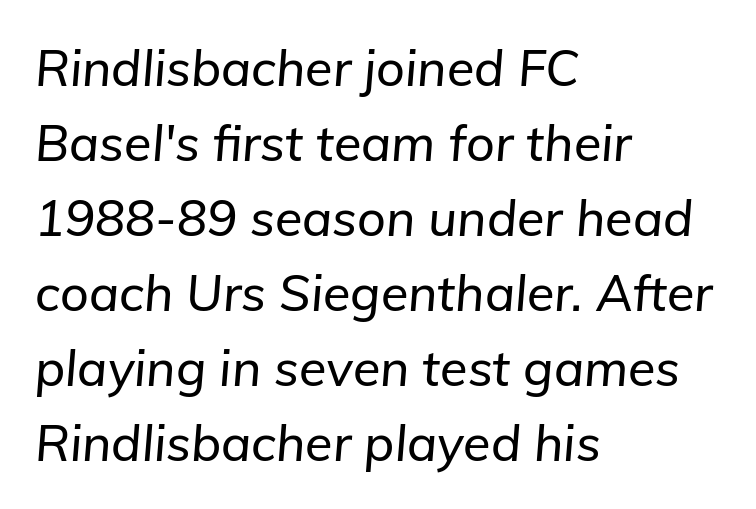
The lines sit at an ordinary, default distance from one another. Think of a printed novel: that variable character pitch is what you see here. The axis of the letterforms is tilted away from vertical. Line starts are locked; line ends wander.
